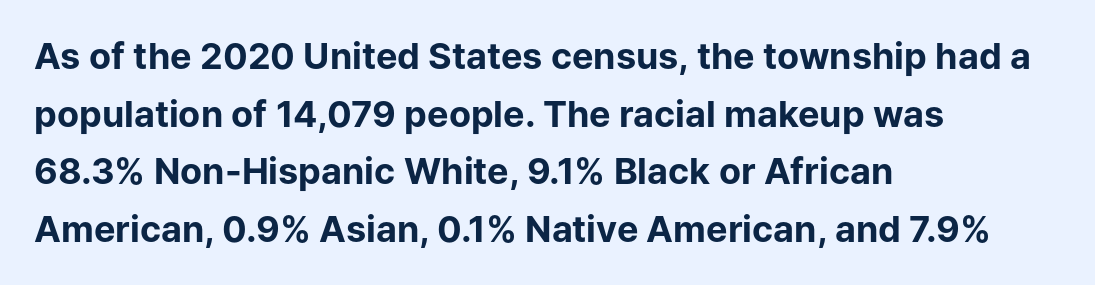
Q: Is the text bold? A: Yes.
Q: Is the text italic (slanted)? A: No, it is upright.
Q: Is the typeface a serif or a sans-serif typeface? A: Sans-serif.
Q: Is the text underlined? A: No.
Q: How is the paragraph aligned? A: Left-aligned.
Q: Is the spacing between letters normal or unusually wide? A: Normal.
Q: Is the spacing between lines tight, normal or loose? A: Normal.
Q: Width (condensed, normal, or wide)? A: Normal.
Q: Stroke contrast? A: Low.
Q: x-height? A: Medium.
Q: Monospaced? A: No.
